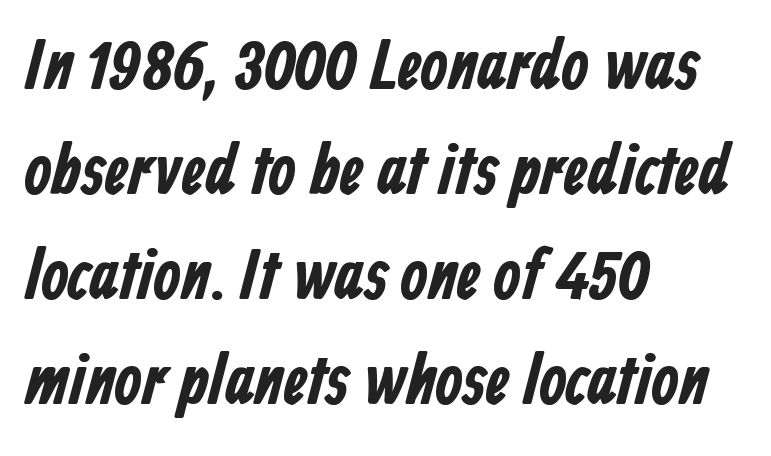
{"serif": "no", "bold": "yes", "weight": "bold", "width": "condensed", "stroke_contrast": "low", "x_height": "medium", "monospaced": "no", "underline": "no", "align": "left", "line_spacing": "normal", "line_spacing_ratio": 1.48, "letter_spacing": "normal", "letter_spacing_em": 0.0, "glyph_px": 71}
